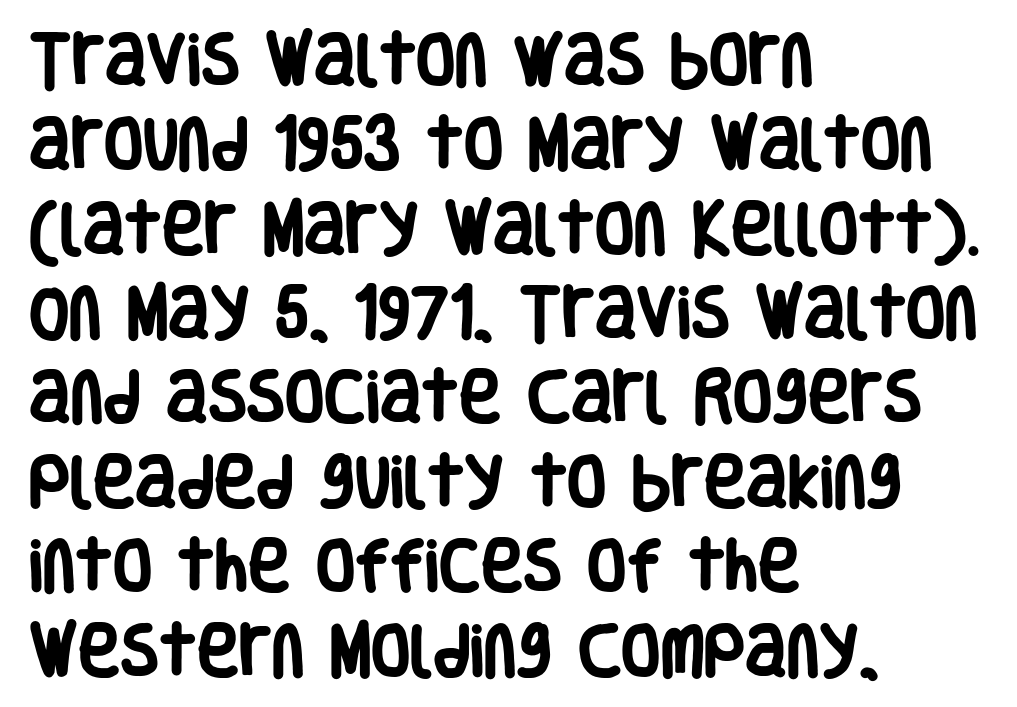
The image shows 57 px heavy, condensed sans-serif type, upright; set left-aligned, normal line spacing (1.48x), normal letter spacing, not underlined; low stroke contrast and a large x-height.
